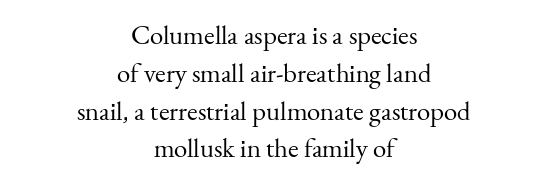
The image shows 27 px text type, upright; set centered, normal line spacing (1.4x), normal letter spacing, not underlined.
